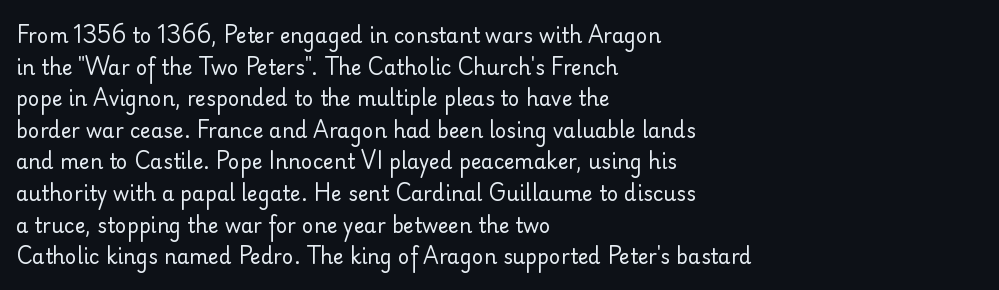
The image shows 20 px text type, upright; set left-aligned, normal line spacing (1.58x), normal letter spacing, not underlined.
